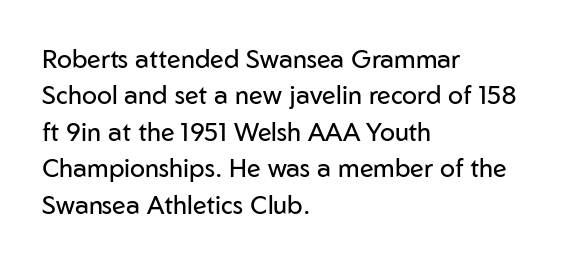
The image shows 25 px text type, upright; set left-aligned, normal line spacing (1.46x), normal letter spacing, not underlined.
